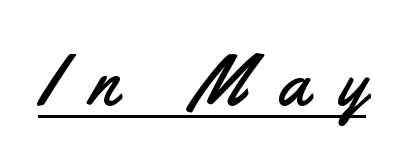
The string is rendered with underlining switched on. What stands out about the letter spacing? Its width — letters are far apart. A typesetter would label this face a sans.
